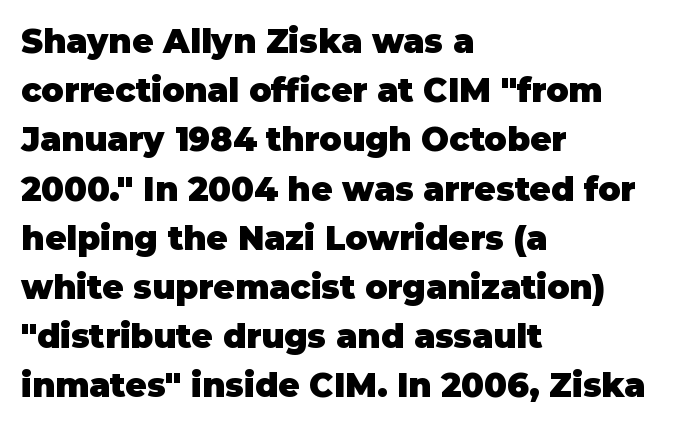
One glance says typical: line gaps are just what's usual. The glyphs have the mass of a bold cut. You could call the tracking neutral — neither tight nor loose. These lines were composed using upright roman letters. Decoration check: the copy has no underline. Every row of glyphs begins at an identical x-position on the left.
